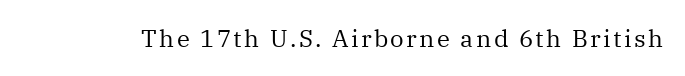
The image shows 24 px text type, upright; set not underlined.
